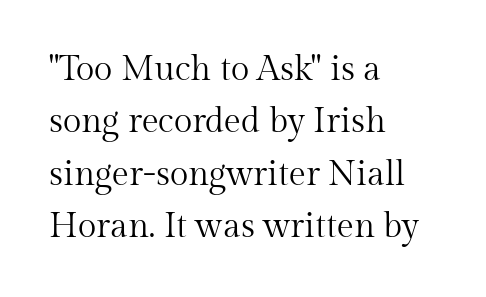
The image shows 34 px regular-weight serif type, upright; set left-aligned, normal line spacing (1.54x), normal letter spacing, not underlined; medium stroke contrast and a medium x-height.
